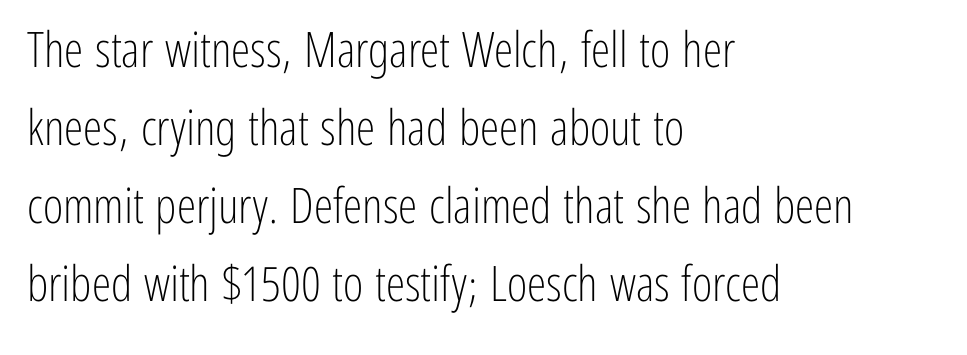
The image shows 49 px light, condensed sans-serif type, upright; set left-aligned, normal line spacing (1.59x), normal letter spacing, not underlined; low stroke contrast and a medium x-height.
